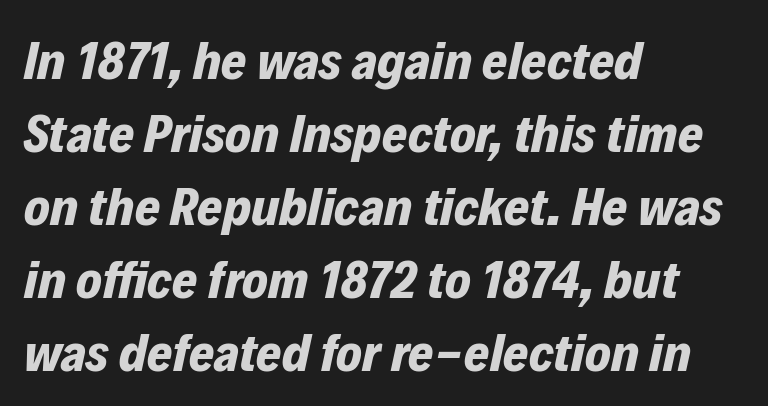
Is the type bold? Yes — the strokes are clearly thick and heavy. Character widths vary here, with narrow letters taking less room than wide ones. Does the copy run flush right? No — it runs flush left. Nobody drew a line under any word here.
